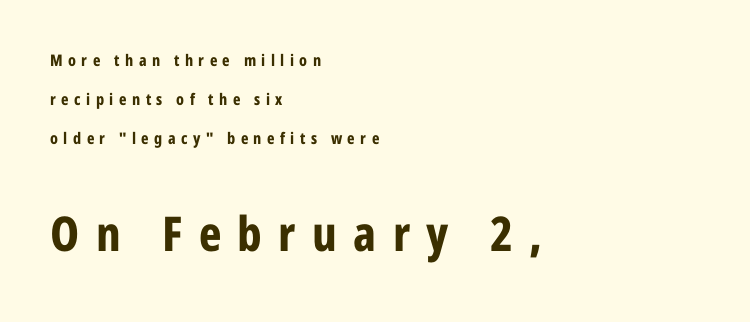
The image shows 48 px bold, condensed sans-serif type, upright; set left-aligned, loose line spacing (2.43x), unusually wide letter spacing (+0.34 em), not underlined; the second (bottom) block is 3.0x larger; low stroke contrast and a medium x-height.
